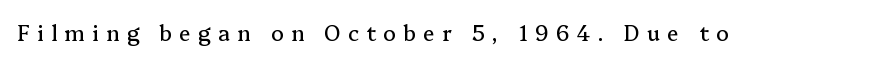
{"italic": "no", "underline": "no", "letter_spacing": "wide", "letter_spacing_em": 0.35, "glyph_px": 21}
